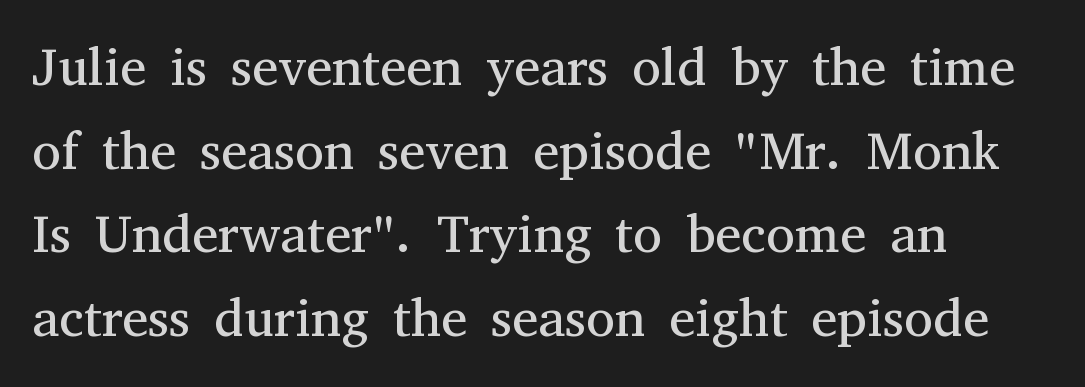
{"serif": "yes", "italic": "no", "bold": "no", "weight": "regular", "width": "normal", "stroke_contrast": "medium", "x_height": "medium", "monospaced": "no", "underline": "no", "align": "left", "line_spacing": "normal", "line_spacing_ratio": 1.58, "letter_spacing": "normal", "letter_spacing_em": 0.0, "glyph_px": 53}
